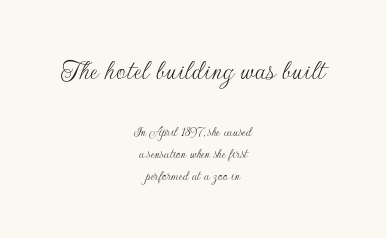
Q: Is the text bold? A: No.
Q: Is the text italic (slanted)? A: Yes.
Q: Is the typeface a serif or a sans-serif typeface? A: Sans-serif.
Q: Is the text underlined? A: No.
Q: How is the paragraph aligned? A: Centered.
Q: Is the spacing between letters normal or unusually wide? A: Normal.
Q: Is the spacing between lines tight, normal or loose? A: Normal.
Q: Which block of text is set in a larger size, the first (top) or the second (bottom)? A: The first (top) one.
Q: Width (condensed, normal, or wide)? A: Normal.
Q: Stroke contrast? A: Low.
Q: x-height? A: Small.
Q: Monospaced? A: No.
